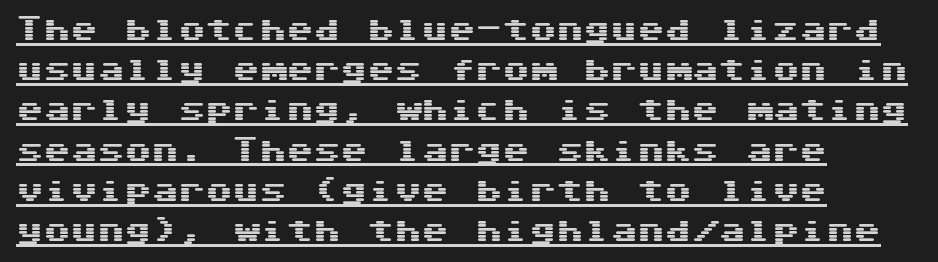
The image shows 27 px text type, upright; set left-aligned, normal line spacing (1.49x), normal letter spacing, underlined.
